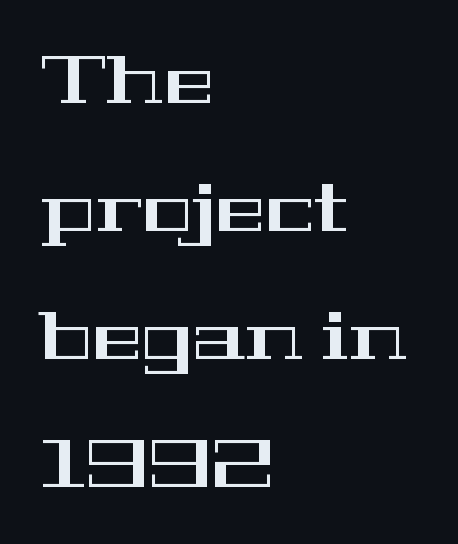
Plain, unruled lines of type. Alignment: flush left. Regarding serifs, this sample has them. Letter spacing: default.
